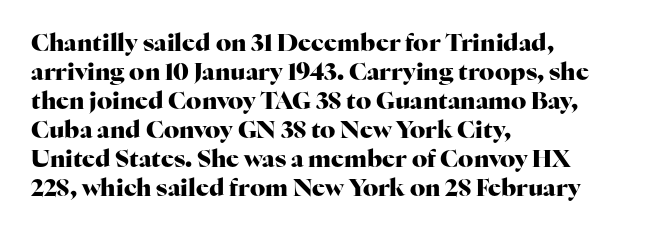
The image shows 24 px bold type, upright; set left-aligned, line spacing 1.21x, normal letter spacing, not underlined.
